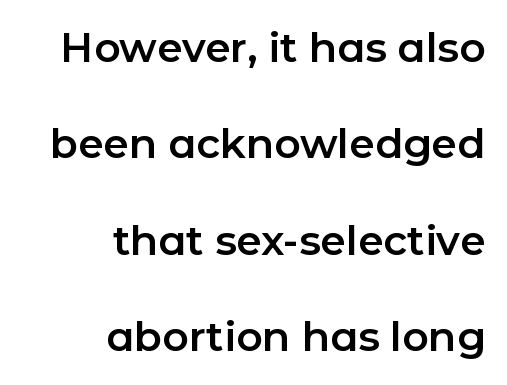
Q: Is the text italic (slanted)? A: No, it is upright.
Q: Is the typeface a serif or a sans-serif typeface? A: Sans-serif.
Q: Is the text underlined? A: No.
Q: How is the paragraph aligned? A: Right-aligned.
Q: Is the spacing between letters normal or unusually wide? A: Normal.
Q: Is the spacing between lines tight, normal or loose? A: Loose.
Q: Width (condensed, normal, or wide)? A: Normal.
Q: Stroke contrast? A: Low.
Q: x-height? A: Medium.
Q: Monospaced? A: No.
